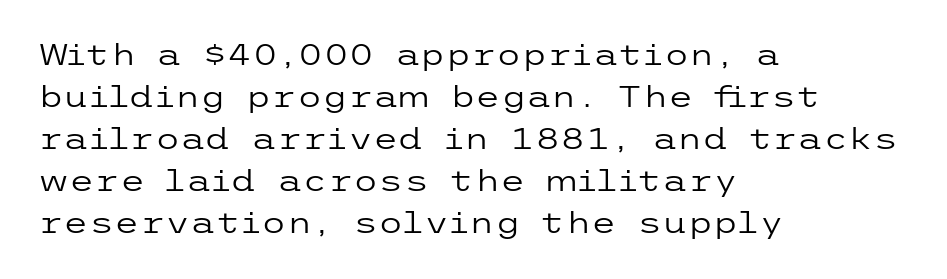
{"serif": "no", "italic": "no", "bold": "no", "weight": "regular", "width": "wide", "stroke_contrast": "low", "x_height": "medium", "underline": "no", "align": "left", "line_spacing": "normal", "line_spacing_ratio": 1.45, "letter_spacing": "normal", "letter_spacing_em": 0.0, "glyph_px": 29}
